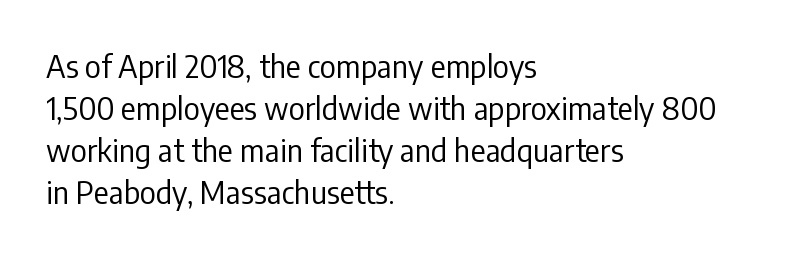
{"serif": "no", "italic": "no", "bold": "no", "weight": "regular", "width": "condensed", "stroke_contrast": "low", "x_height": "medium", "monospaced": "no", "underline": "no", "align": "left", "line_spacing": "normal", "line_spacing_ratio": 1.35, "letter_spacing": "normal", "letter_spacing_em": 0.0, "glyph_px": 31}
